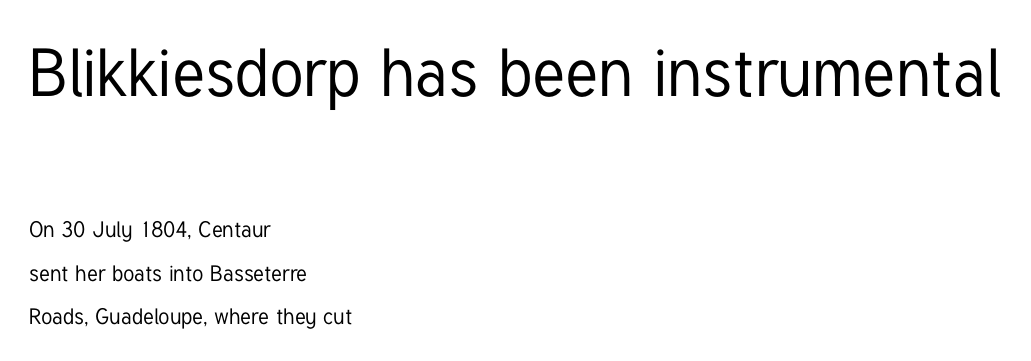
{"serif": "no", "italic": "no", "width": "condensed", "stroke_contrast": "low", "x_height": "medium", "monospaced": "no", "underline": "no", "align": "left", "line_spacing": "loose", "line_spacing_ratio": 1.98, "letter_spacing": "normal", "letter_spacing_em": 0.0, "larger_block": "first", "size_ratio": 3.05, "glyph_px": 67}
